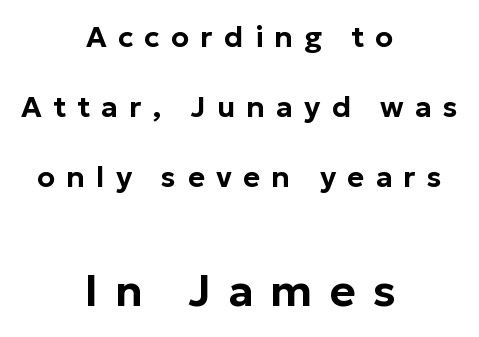
Q: Is the text italic (slanted)? A: No, it is upright.
Q: Is the typeface a serif or a sans-serif typeface? A: Sans-serif.
Q: Is the text underlined? A: No.
Q: How is the paragraph aligned? A: Centered.
Q: Is the spacing between letters normal or unusually wide? A: Unusually wide.
Q: Is the spacing between lines tight, normal or loose? A: Loose.
Q: Which block of text is set in a larger size, the first (top) or the second (bottom)? A: The second (bottom) one.
Q: Width (condensed, normal, or wide)? A: Normal.
Q: Stroke contrast? A: Low.
Q: x-height? A: Medium.
Q: Monospaced? A: No.
